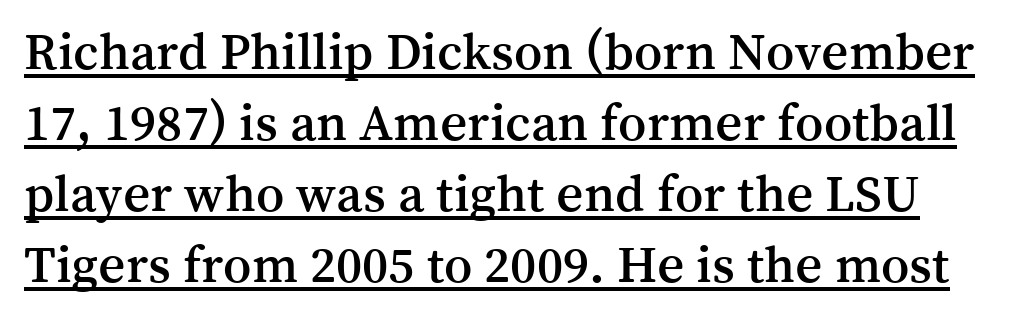
The image shows 53 px serif type, upright; set normal line spacing (1.34x), normal letter spacing, underlined; medium stroke contrast and a medium x-height.
